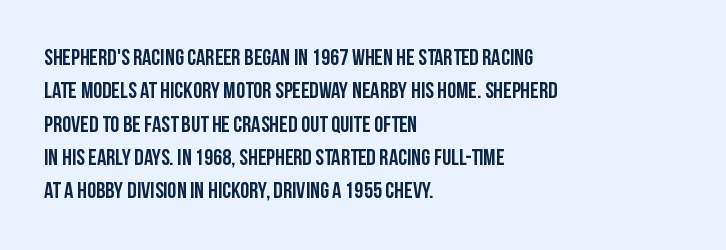
The image shows 23 px text type, upright; set left-aligned, normal line spacing (1.45x), normal letter spacing, not underlined.
